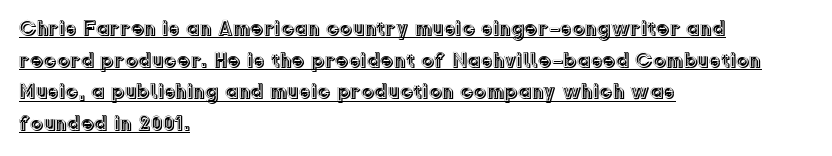
Interline gaps are of average width in this sample. Here the glyphs are tracked normally, forming tight word shapes. Caption: multi-line text, flush left, ragged right. A typographer would call this underscored text. In terms of posture, this sample is upright.
